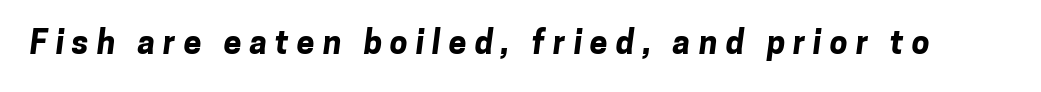
{"serif": "no", "bold": "yes", "weight": "bold", "width": "normal", "stroke_contrast": "low", "x_height": "medium", "monospaced": "no", "underline": "no", "letter_spacing": "wide", "letter_spacing_em": 0.25, "glyph_px": 32}
